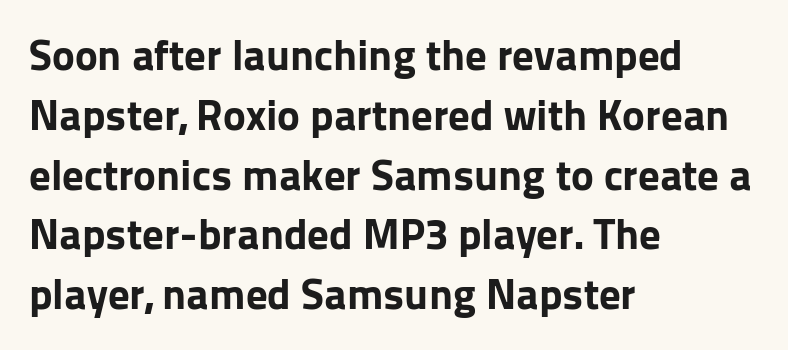
{"serif": "no", "italic": "no", "bold": "yes", "weight": "bold", "width": "normal", "stroke_contrast": "low", "x_height": "medium", "monospaced": "no", "underline": "no", "align": "left", "line_spacing": "normal", "line_spacing_ratio": 1.39, "letter_spacing": "normal", "letter_spacing_em": 0.0, "glyph_px": 43}
